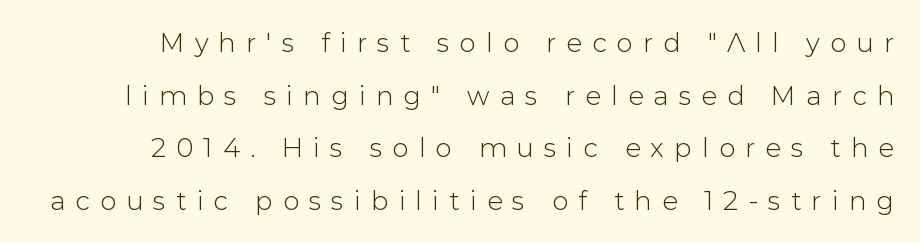
The image shows 26 px text type, upright; set loose line spacing (2.02x), unusually wide letter spacing (+0.39 em), not underlined.
